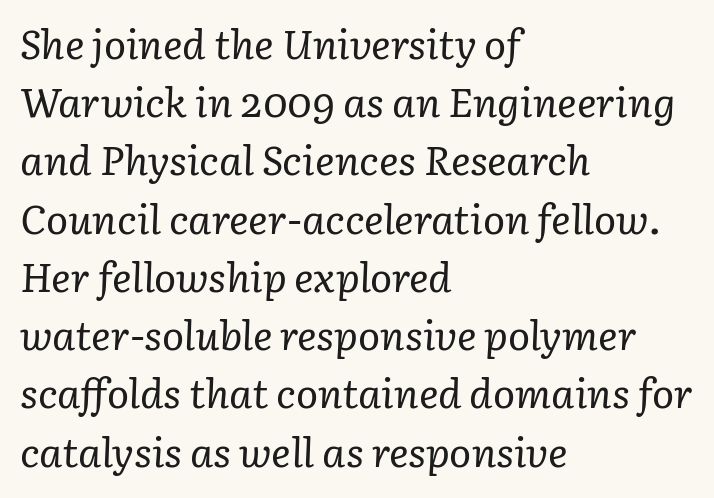
The image shows 41 px regular-weight serif type, italic (leaning right); set left-aligned, normal line spacing (1.42x), normal letter spacing, not underlined; low stroke contrast and a medium x-height.
